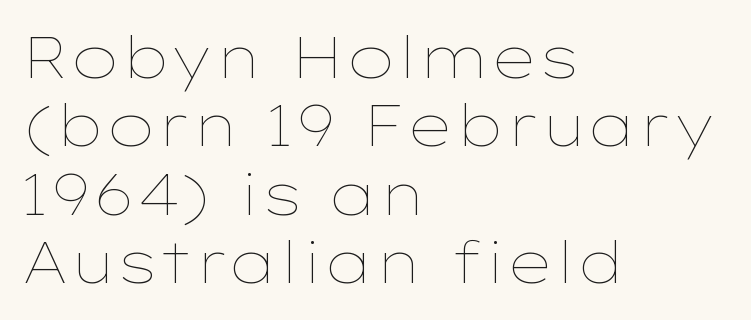
The image shows 57 px thin, wide type, upright; set left-aligned, line spacing 1.2x, normal letter spacing, not underlined; low stroke contrast and a medium x-height.
